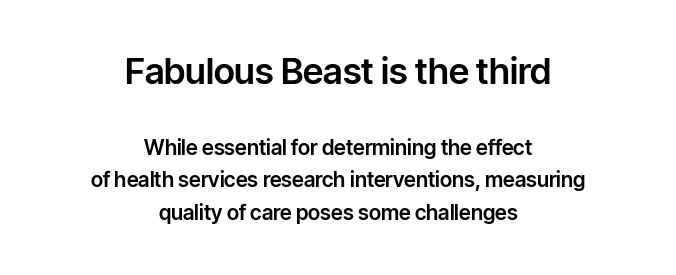
{"serif": "no", "italic": "no", "width": "normal", "stroke_contrast": "low", "x_height": "medium", "monospaced": "no", "underline": "no", "align": "center", "line_spacing": "normal", "line_spacing_ratio": 1.55, "letter_spacing": "normal", "letter_spacing_em": 0.0, "larger_block": "first", "size_ratio": 1.71, "glyph_px": 36}
